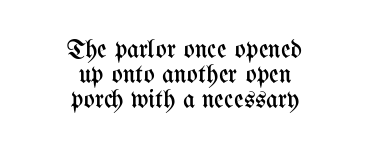
The image shows 26 px text type, upright; set centered, tight line spacing (0.96x), normal letter spacing, not underlined.
